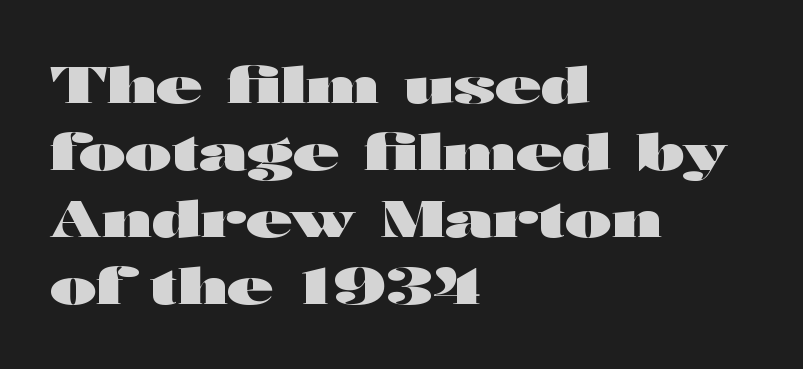
The image shows 50 px heavy, wide type, upright; set left-aligned, normal line spacing (1.34x), normal letter spacing, not underlined; high stroke contrast and a medium x-height.
